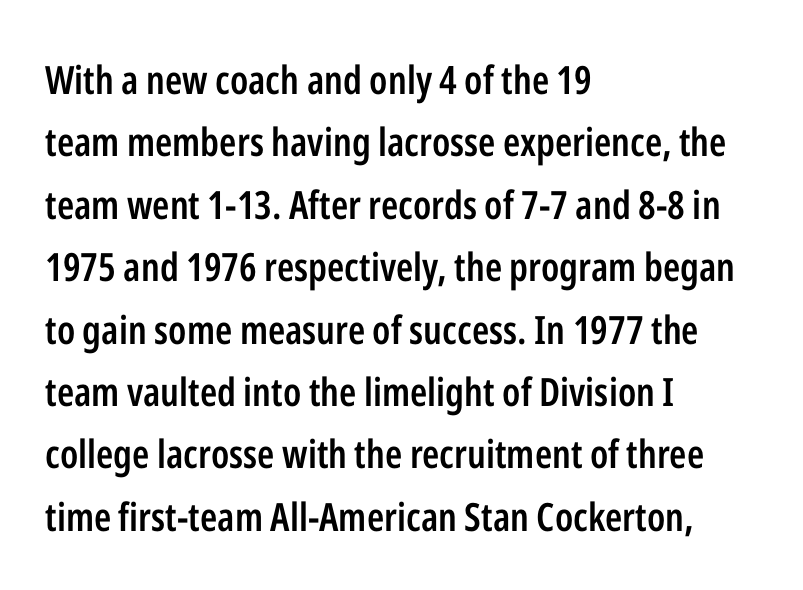
Q: Is the text bold? A: Semi-bold.
Q: Is the text italic (slanted)? A: No, it is upright.
Q: Is the typeface a serif or a sans-serif typeface? A: Sans-serif.
Q: Is the text underlined? A: No.
Q: How is the paragraph aligned? A: Left-aligned.
Q: Is the spacing between letters normal or unusually wide? A: Normal.
Q: Is the spacing between lines tight, normal or loose? A: Normal.
Q: Width (condensed, normal, or wide)? A: Condensed.
Q: Stroke contrast? A: Low.
Q: x-height? A: Medium.
Q: Monospaced? A: No.
